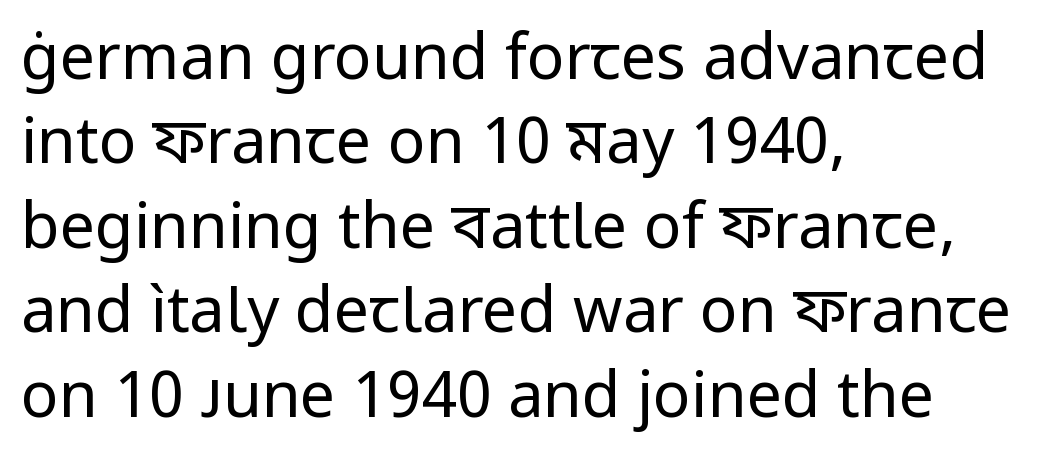
The image shows 63 px regular-weight sans-serif type, upright; set left-aligned, normal line spacing (1.34x), normal letter spacing, not underlined; low stroke contrast and a medium x-height.
